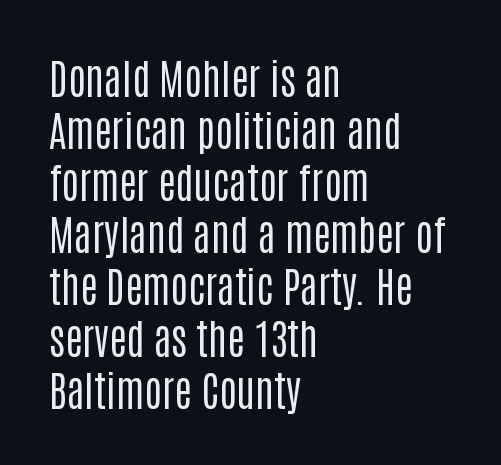
The image shows 41 px regular-weight, condensed sans-serif type, upright; set left-aligned, normal line spacing (1.27x), normal letter spacing, not underlined; low stroke contrast and a large x-height.
